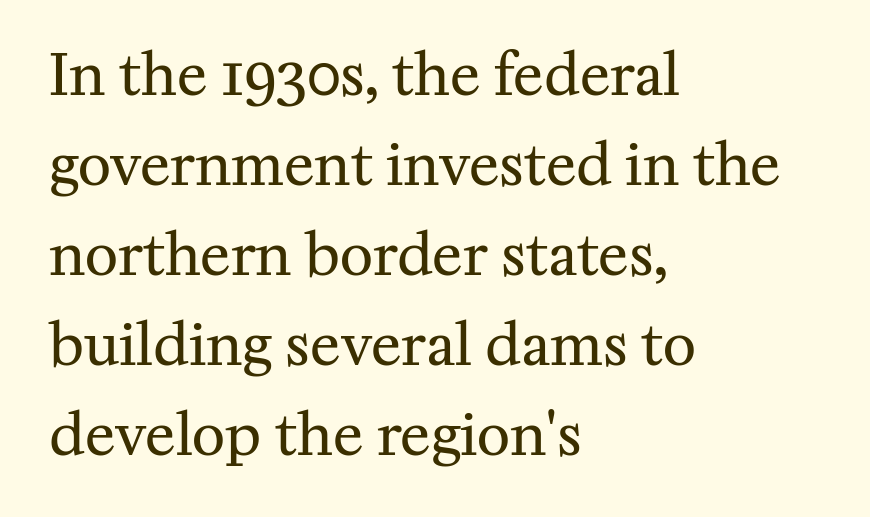
{"serif": "yes", "italic": "no", "bold": "no", "weight": "regular", "width": "normal", "stroke_contrast": "medium", "x_height": "medium", "monospaced": "no", "underline": "no", "align": "left", "line_spacing": "normal", "line_spacing_ratio": 1.58, "letter_spacing": "normal", "letter_spacing_em": 0.0, "glyph_px": 57}
